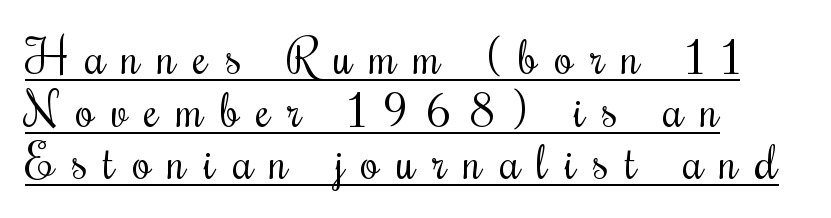
Tightly led — the rows are bunched. This sample is left-justified, so line endings fall wherever the words run out. Decoration check: the copy is underlined. The typeface has the unassuming heft of standard copy or less.
